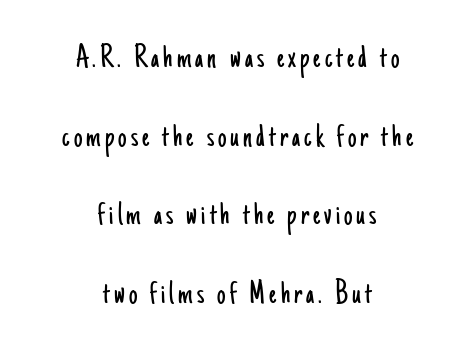
The image shows 34 px light, condensed sans-serif type, upright; set centered, loose line spacing (2.31x), not underlined; low stroke contrast and a small x-height.
